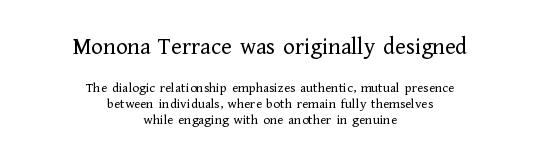
The image shows 24 px text type, upright; set centered, tight line spacing (1.13x), normal letter spacing, not underlined; the first (top) block is 1.71x larger.
